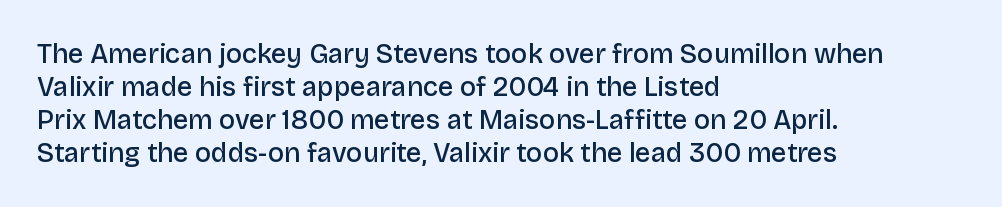
{"italic": "no", "bold": "semi", "underline": "no", "align": "left", "line_spacing_ratio": 1.22, "letter_spacing": "normal", "letter_spacing_em": 0.0, "glyph_px": 27}
